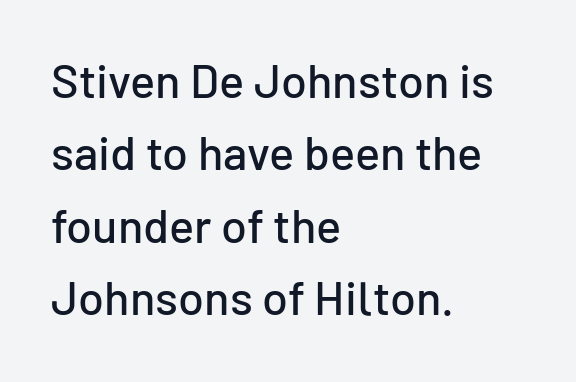
{"serif": "no", "italic": "no", "width": "normal", "stroke_contrast": "low", "x_height": "medium", "monospaced": "no", "underline": "no", "align": "left", "line_spacing": "normal", "line_spacing_ratio": 1.54, "letter_spacing": "normal", "letter_spacing_em": 0.0, "glyph_px": 47}
